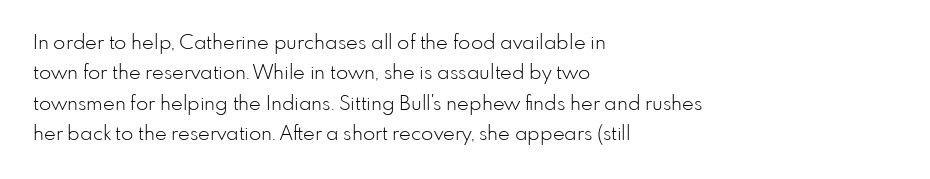
Q: Is the text bold? A: No.
Q: Is the text italic (slanted)? A: No, it is upright.
Q: Is the text underlined? A: No.
Q: How is the paragraph aligned? A: Left-aligned.
Q: Is the spacing between letters normal or unusually wide? A: Normal.
Q: Is the spacing between lines tight, normal or loose? A: Normal.
